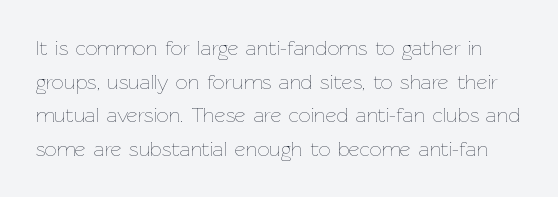
The letters stand straight up with perfectly vertical stems. Check under the words: just untouched page. You could call the tracking neutral — neither tight nor loose. The block of text has a typical density, with ordinary space between rows.
